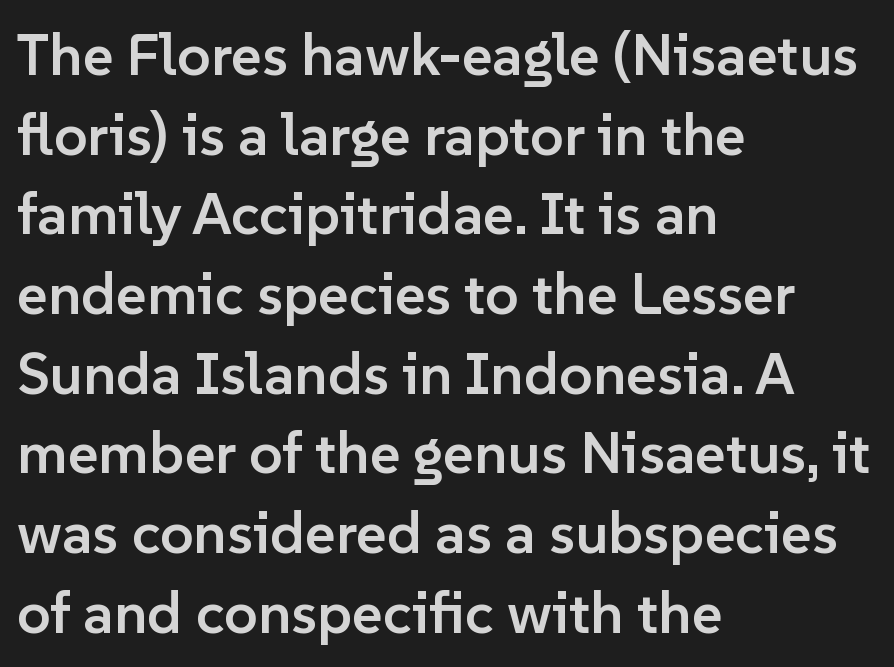
Q: Is the text bold? A: Semi-bold.
Q: Is the text italic (slanted)? A: No, it is upright.
Q: Is the typeface a serif or a sans-serif typeface? A: Sans-serif.
Q: Is the text underlined? A: No.
Q: How is the paragraph aligned? A: Left-aligned.
Q: Is the spacing between letters normal or unusually wide? A: Normal.
Q: Is the spacing between lines tight, normal or loose? A: Normal.
Q: Width (condensed, normal, or wide)? A: Normal.
Q: Stroke contrast? A: Low.
Q: x-height? A: Medium.
Q: Monospaced? A: No.
